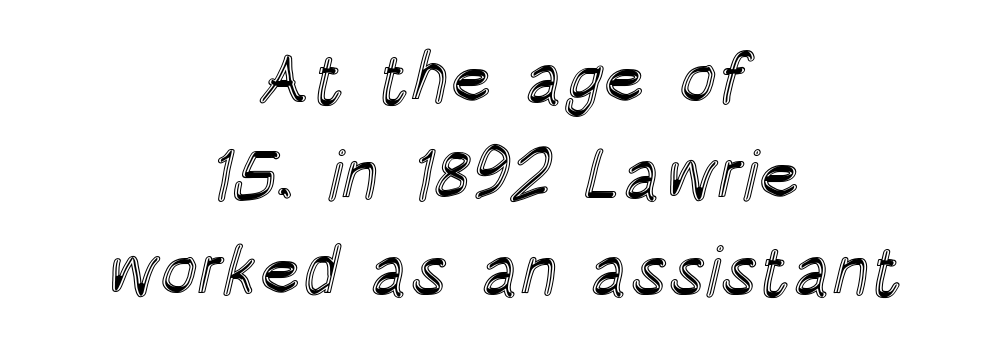
{"width": "condensed", "x_height": "large", "monospaced": "no", "underline": "no", "align": "center", "line_spacing": "normal", "line_spacing_ratio": 1.37, "letter_spacing": "normal", "letter_spacing_em": 0.0, "glyph_px": 70}
